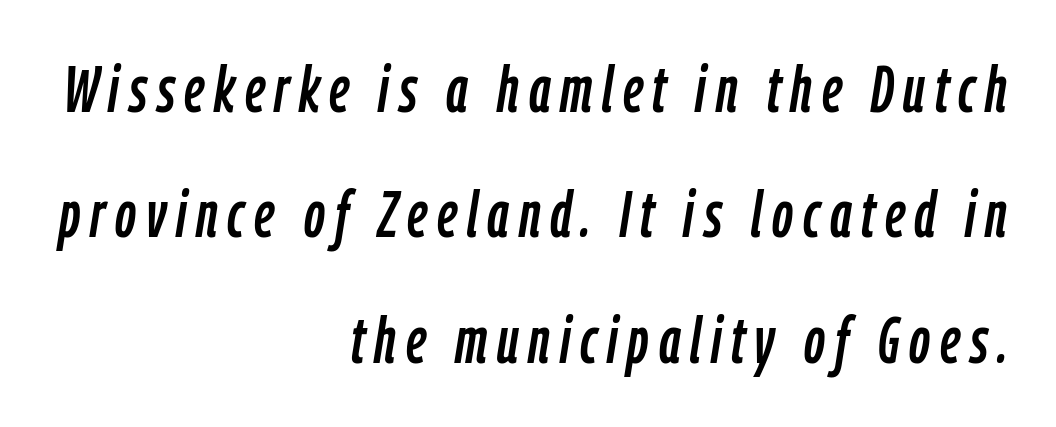
Does the lettering tilt? It does — this is italic. Is there much room between lines? Yes — plenty of vertical air separates them. Has an underline been added? It has not. Caption: multi-line text, flush right, ragged left. Spacing verdict: proportional, widths tailored to each character.
